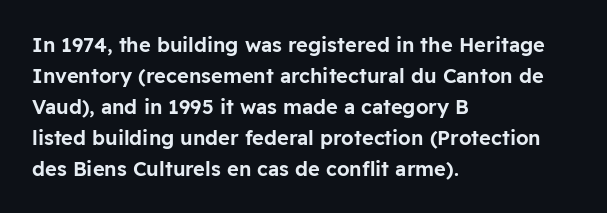
Q: Is the text italic (slanted)? A: No, it is upright.
Q: Is the text underlined? A: No.
Q: How is the paragraph aligned? A: Left-aligned.
Q: Is the spacing between letters normal or unusually wide? A: Normal.
Q: Is the spacing between lines tight, normal or loose? A: Normal.
